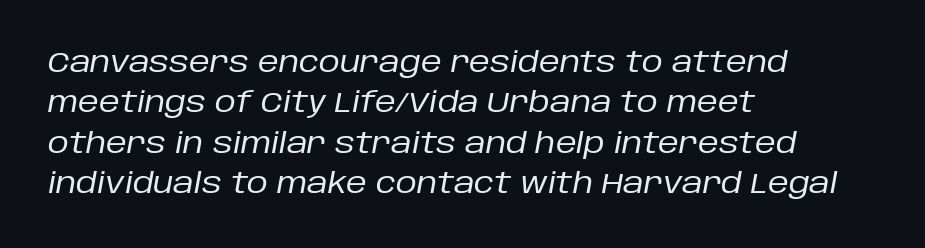
The image shows 29 px regular-weight type, italic (leaning right); set left-aligned, normal line spacing (1.39x), normal letter spacing, not underlined; low stroke contrast and a large x-height.
